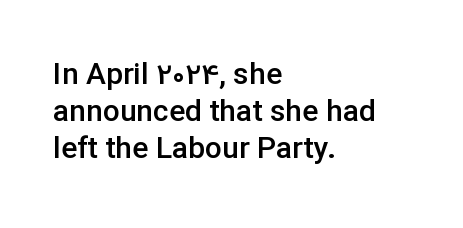
Q: Is the text bold? A: Semi-bold.
Q: Is the text italic (slanted)? A: No, it is upright.
Q: Is the typeface a serif or a sans-serif typeface? A: Sans-serif.
Q: Is the text underlined? A: No.
Q: How is the paragraph aligned? A: Left-aligned.
Q: Is the spacing between letters normal or unusually wide? A: Normal.
Q: Width (condensed, normal, or wide)? A: Normal.
Q: Stroke contrast? A: Low.
Q: x-height? A: Medium.
Q: Monospaced? A: No.
